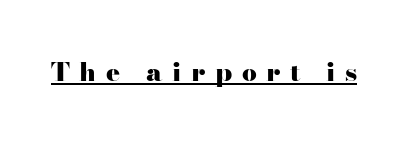
Q: Is the text bold? A: Yes.
Q: Is the text italic (slanted)? A: No, it is upright.
Q: Is the text underlined? A: Yes.
Q: Is the spacing between letters normal or unusually wide? A: Unusually wide.
